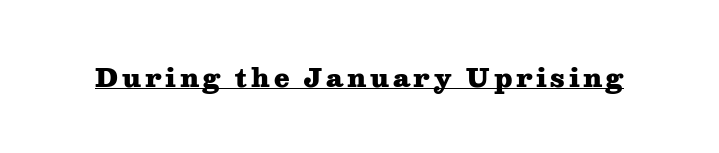
Q: Is the text bold? A: Yes.
Q: Is the text italic (slanted)? A: No, it is upright.
Q: Is the text underlined? A: Yes.
